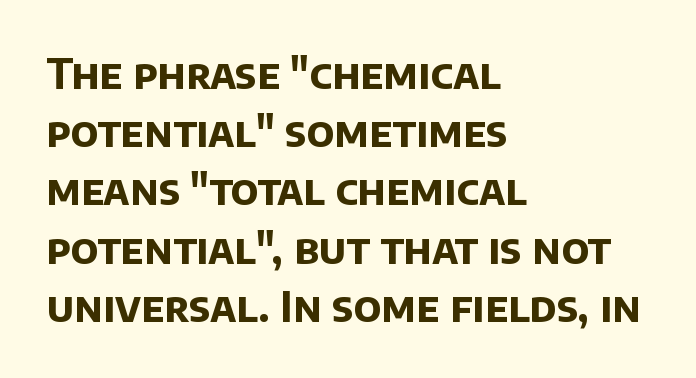
No word sits above an underline. The gaps between neighbouring characters are ordinary and unremarkable. Character widths vary here, with narrow letters taking less room than wide ones. Reading down the block, your eye returns to a fixed left position each line. I'd call this a sans setting — the letters go barefoot. The letters are bold, with thick, heavy strokes.
